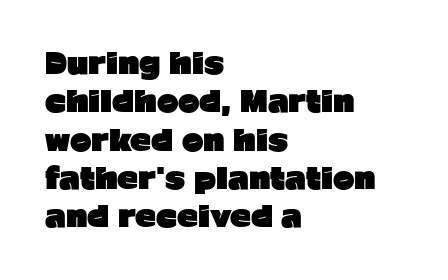
The image shows 29 px heavy sans-serif type, upright; set left-aligned, normal line spacing (1.32x), normal letter spacing, not underlined; low stroke contrast and a medium x-height.
